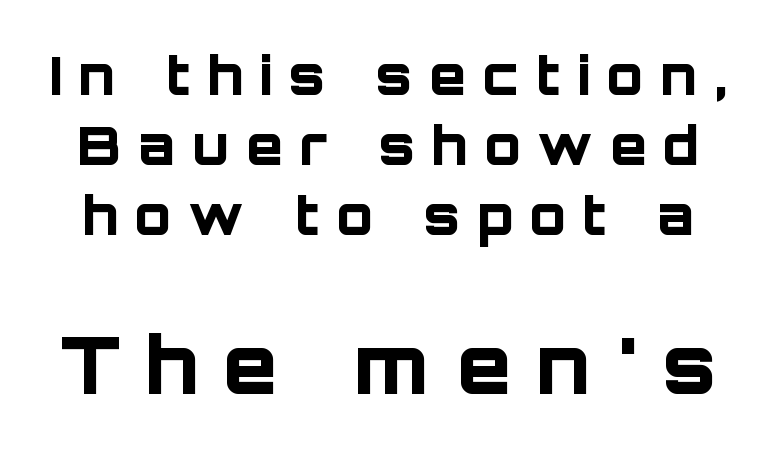
The image shows 79 px bold sans-serif type, upright; set normal line spacing (1.32x), unusually wide letter spacing (+0.32 em), not underlined; the second (bottom) block is 1.49x larger; low stroke contrast and a large x-height.
